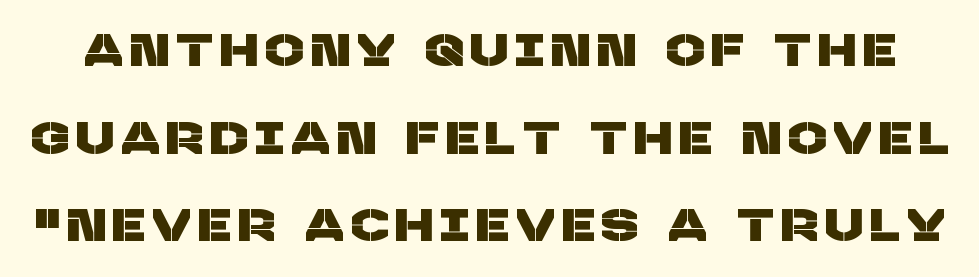
The image shows 45 px sans-serif type; set loose line spacing (1.95x), not underlined; low stroke contrast and a large x-height.
